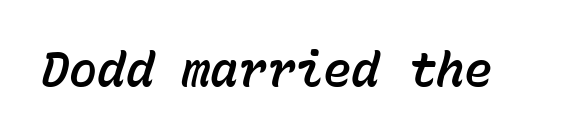
The rendering uses typewriter-style spacing with identical character cells. What stands out about the letter spacing? Nothing — it is the standard amount. Every character sits at an angle, as italics do. Rule under the text: the space is simply empty.
